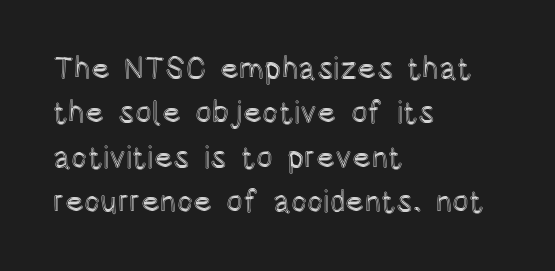
A typesetter would call this leading conventional body-copy spacing. The passage shown is not underscored anywhere. This is roman type, the default non-slanted kind. The face used here is rendered with its standard letterfit. Note the varied advance widths — an 'i' is clearly narrower than an 'm'. All the whitespace from short lines collects on the right.
